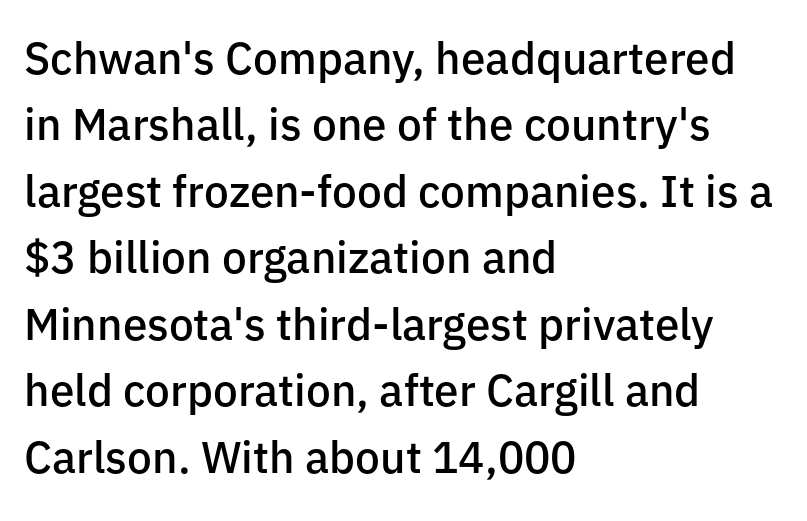
The image shows 44 px semibold sans-serif type, upright; set left-aligned, normal line spacing (1.51x), normal letter spacing, not underlined; low stroke contrast and a medium x-height.
